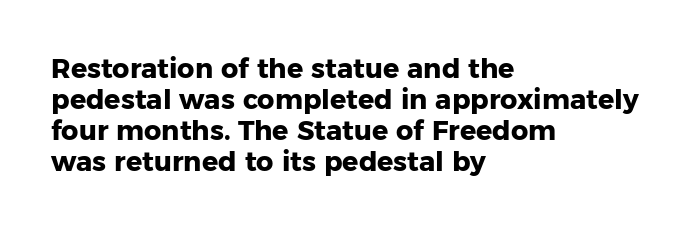
The image shows 27 px bold type, upright; set left-aligned, tight line spacing (1.15x), normal letter spacing, not underlined.
